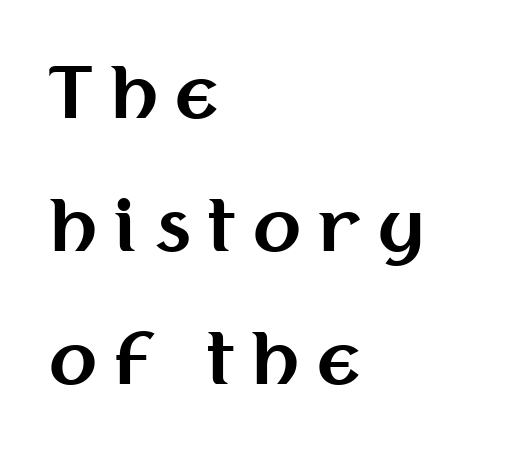
Q: Is the text bold? A: Yes.
Q: Is the text italic (slanted)? A: No, it is upright.
Q: Is the typeface a serif or a sans-serif typeface? A: Sans-serif.
Q: Is the text underlined? A: No.
Q: How is the paragraph aligned? A: Left-aligned.
Q: Is the spacing between letters normal or unusually wide? A: Unusually wide.
Q: Is the spacing between lines tight, normal or loose? A: Loose.
Q: Width (condensed, normal, or wide)? A: Normal.
Q: Stroke contrast? A: Medium.
Q: x-height? A: Medium.
Q: Monospaced? A: No.
